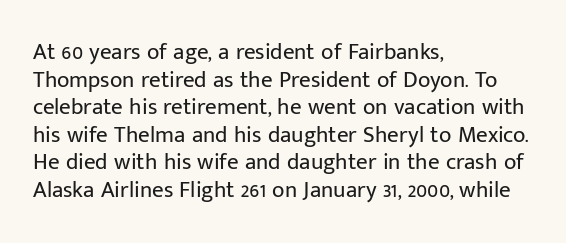
Unlike italic type, these characters show no tilt at all. The string is rendered with underlining switched off. The lines are quadded left. Tracking here is standard; glyphs follow each other at the usual distance. The letters look calm and open, with moderate or lighter stems.
